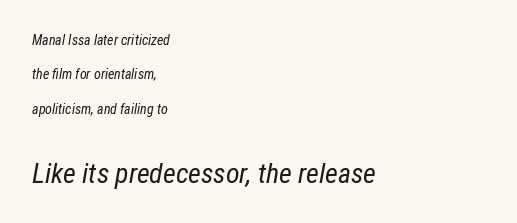
The passage shown is typed in a proportional face where columns would drift. Only glyphs here, with clear space below each row. The rendering anchors every line to the left-hand side. This rendering leaves character spacing at its baseline value. Two sizes are in play, and the larger belongs to the second block.
